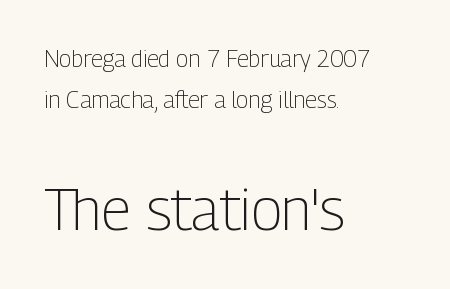
{"serif": "no", "italic": "no", "bold": "no", "weight": "light", "width": "condensed", "stroke_contrast": "low", "x_height": "medium", "monospaced": "no", "underline": "no", "align": "left", "line_spacing_ratio": 1.8, "letter_spacing": "normal", "letter_spacing_em": 0.0, "larger_block": "second", "size_ratio": 2.52, "glyph_px": 58}
